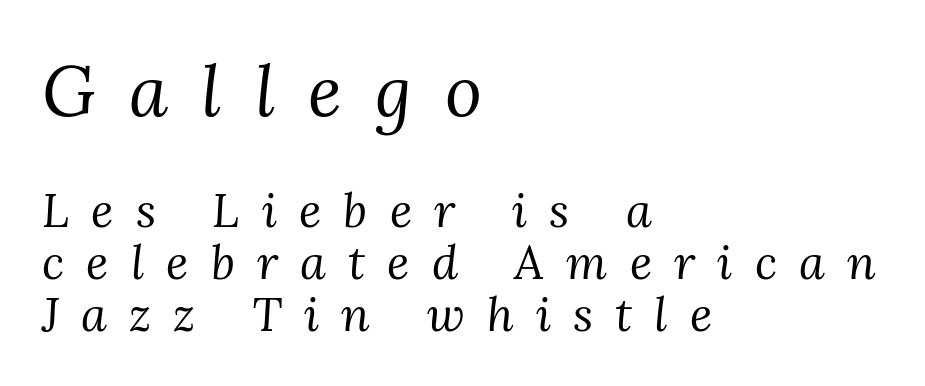
Notice how descenders almost collide with the ascenders below — that's tight leading. The specimen omits any rule beneath the text block's lines. This sample uses expanded letter spacing, leaving extra air between glyphs. The lines are quadded left.
